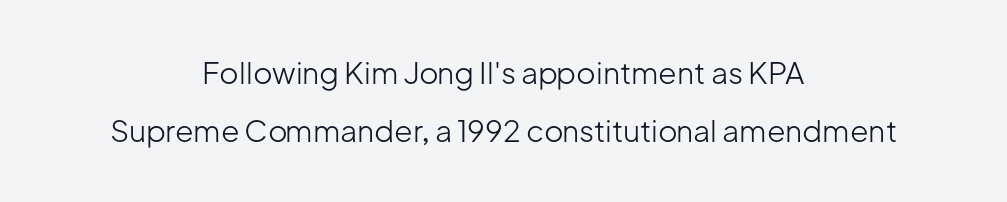
{"serif": "no", "italic": "no", "bold": "no", "weight": "light", "width": "normal", "stroke_contrast": "low", "x_height": "medium", "monospaced": "no", "underline": "no", "align": "center", "line_spacing": "loose", "line_spacing_ratio": 1.94, "letter_spacing": "normal", "letter_spacing_em": 0.0, "glyph_px": 30}
